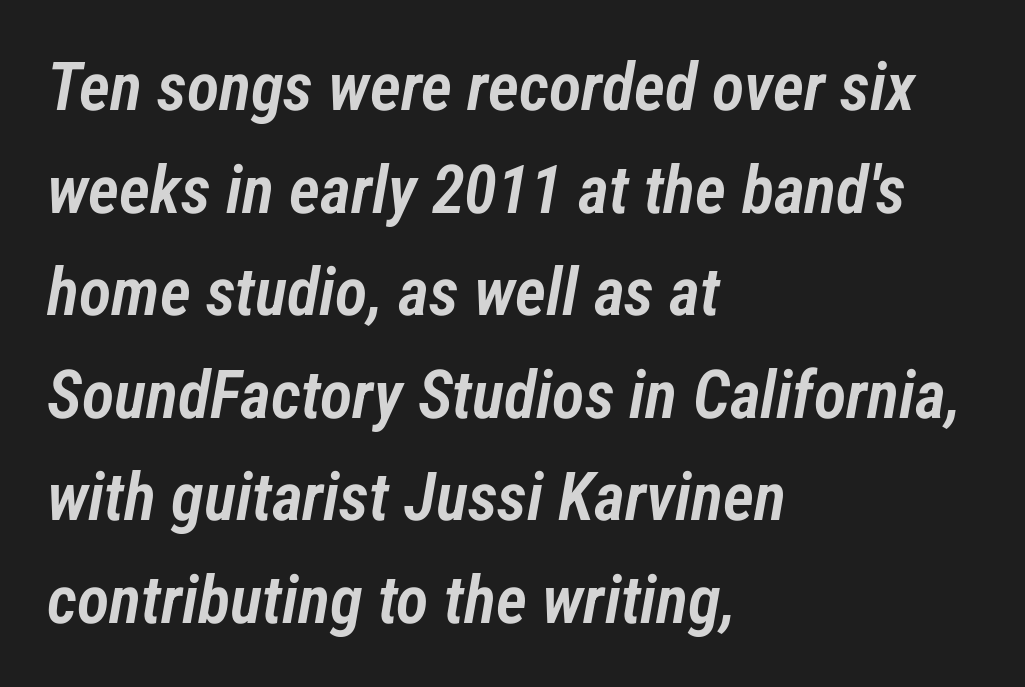
The image shows 67 px semibold, condensed type, italic (leaning right); set left-aligned, normal line spacing (1.53x), normal letter spacing, not underlined; low stroke contrast and a medium x-height.
